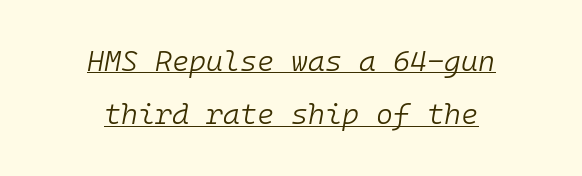
The image shows 29 px light type, italic (leaning right), monospaced; set centered, line spacing 1.84x, normal letter spacing, underlined; low stroke contrast and a medium x-height.
